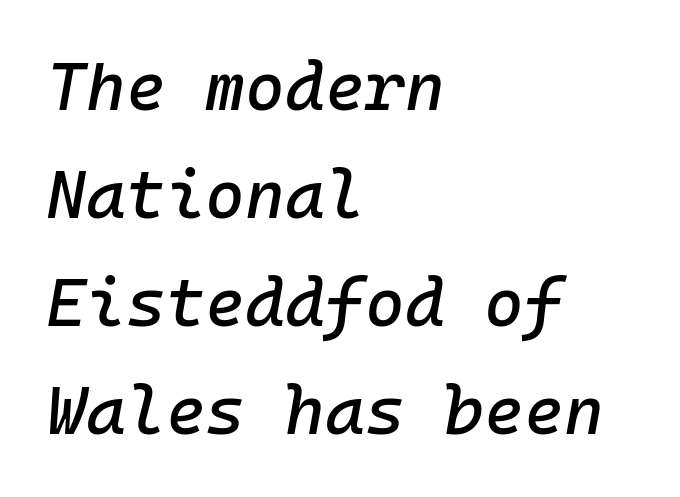
{"italic": "yes", "lean": "right", "slant_degrees": 10, "width": "normal", "stroke_contrast": "low", "x_height": "medium", "monospaced": "yes", "underline": "no", "align": "left", "line_spacing": "normal", "line_spacing_ratio": 1.59, "letter_spacing": "normal", "letter_spacing_em": 0.0, "glyph_px": 68}
